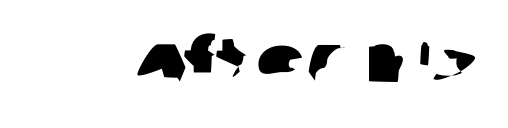
The image shows 67 px wide sans-serif type; set normal letter spacing, not underlined; low stroke contrast and a large x-height.
